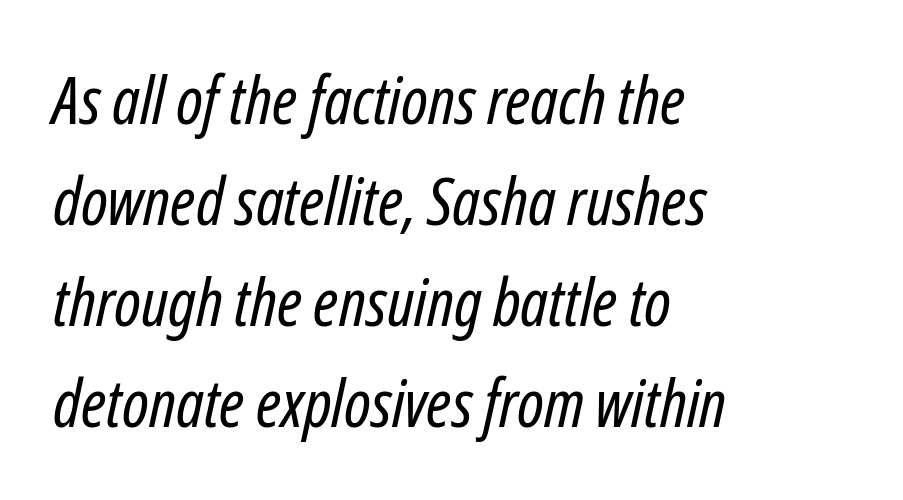
Would a proofreader flag this as italicized? Yes. No extra tracking has been applied to these lines. Underlining? Definitely not there. Think of a printed novel: that variable character pitch is what you see here. Is this a heavy cut? Hardly; it is regular or lighter.
